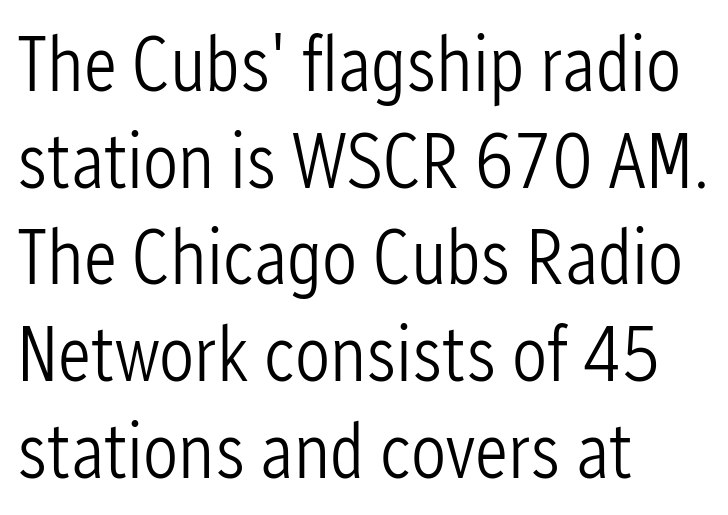
The image shows 78 px light, condensed sans-serif type, upright; set left-aligned, line spacing 1.24x, normal letter spacing, not underlined; low stroke contrast and a medium x-height.
